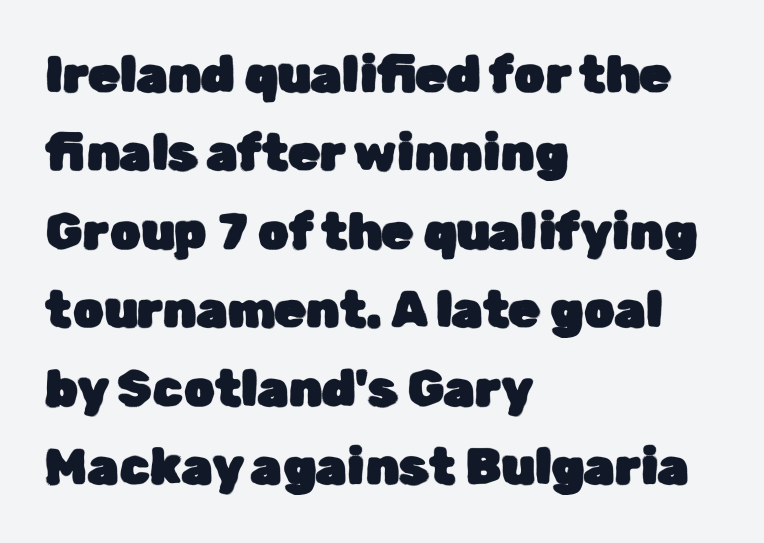
The image shows 50 px sans-serif type, upright; set left-aligned, normal line spacing (1.57x), normal letter spacing, not underlined; low stroke contrast and a medium x-height.
